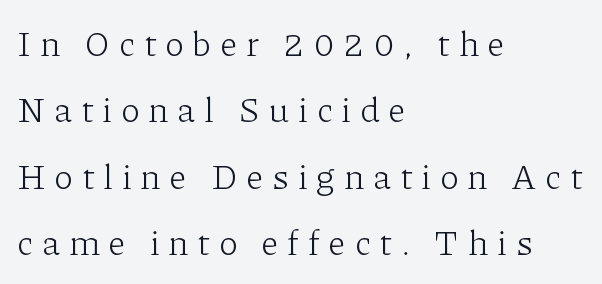
The image shows 35 px light serif type, upright; set left-aligned, loose line spacing (1.9x), unusually wide letter spacing (+0.25 em), not underlined; low stroke contrast and a medium x-height.
